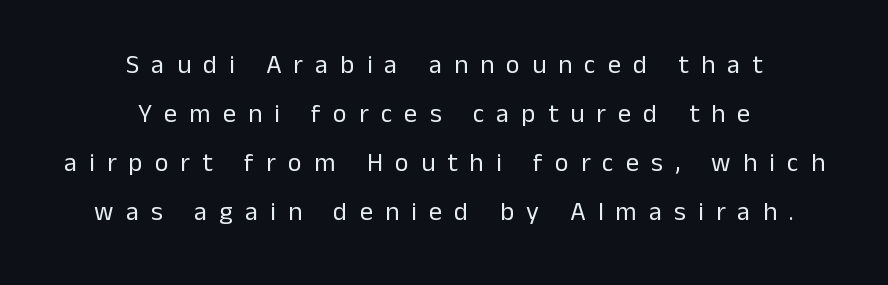
Q: Is the text bold? A: No.
Q: Is the text italic (slanted)? A: No, it is upright.
Q: Is the text underlined? A: No.
Q: How is the paragraph aligned? A: Centered.
Q: Is the spacing between letters normal or unusually wide? A: Unusually wide.
